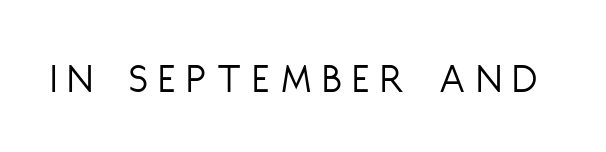
{"serif": "no", "italic": "no", "bold": "no", "weight": "light", "width": "condensed", "stroke_contrast": "low", "x_height": "large", "monospaced": "no", "underline": "no", "letter_spacing": "wide", "letter_spacing_em": 0.27, "glyph_px": 43}
